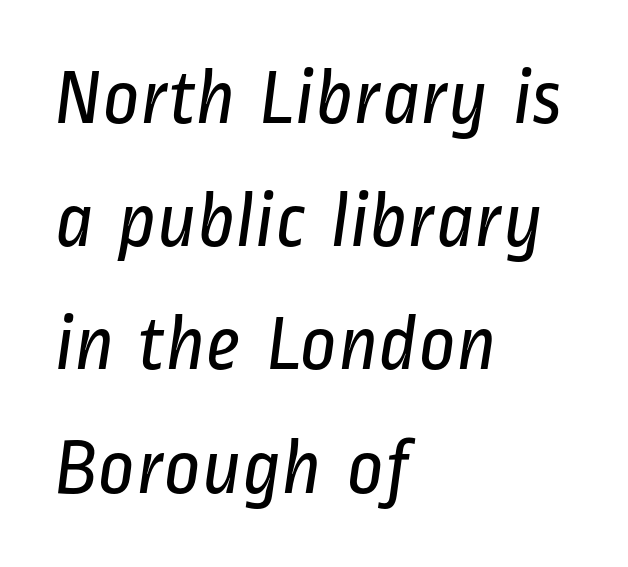
Does extra space separate the letters? No, they use regular spacing. Each letter's strokes conclude bluntly, with no projecting serifs. Each new line begins a customary step beneath the previous one. Descenders hang freely into open space.
